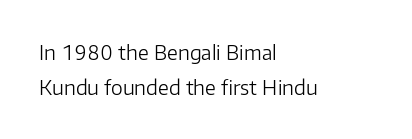
Q: Is the text bold? A: No.
Q: Is the text italic (slanted)? A: No, it is upright.
Q: Is the text underlined? A: No.
Q: How is the paragraph aligned? A: Left-aligned.
Q: Is the spacing between letters normal or unusually wide? A: Normal.
